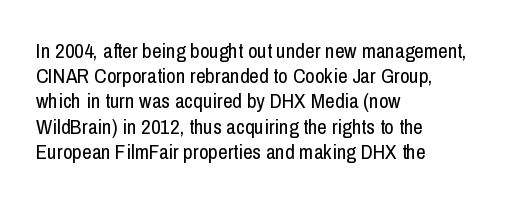
Q: Is the text bold? A: No.
Q: Is the text italic (slanted)? A: No, it is upright.
Q: Is the text underlined? A: No.
Q: How is the paragraph aligned? A: Left-aligned.
Q: Is the spacing between letters normal or unusually wide? A: Normal.
